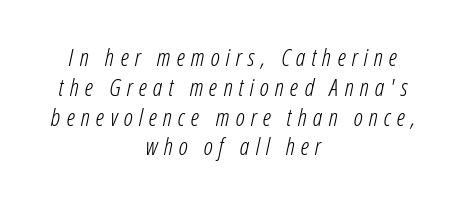
Words float on clear page, feet unadorned. Stems here are at most as thick as an everyday book face. The face used here has a pronounced slope to its letters. Look at the tracking — it's clearly loosened, letters drifting apart.
